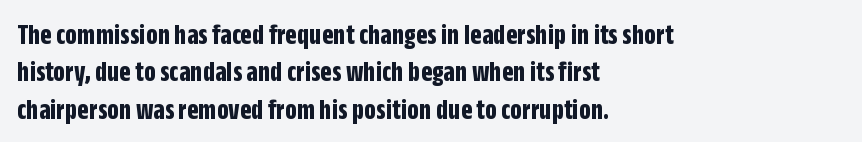
{"serif": "no", "italic": "no", "bold": "yes", "weight": "bold", "width": "condensed", "stroke_contrast": "low", "x_height": "large", "monospaced": "no", "underline": "no", "align": "left", "line_spacing": "normal", "line_spacing_ratio": 1.25, "letter_spacing": "normal", "letter_spacing_em": 0.0, "glyph_px": 30}
